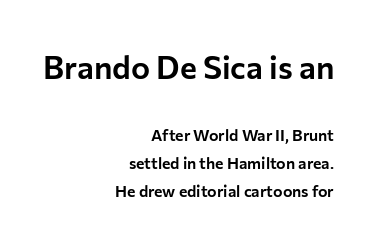
Q: Is the text italic (slanted)? A: No, it is upright.
Q: Is the typeface a serif or a sans-serif typeface? A: Sans-serif.
Q: Is the text underlined? A: No.
Q: How is the paragraph aligned? A: Right-aligned.
Q: Is the spacing between letters normal or unusually wide? A: Normal.
Q: Which block of text is set in a larger size, the first (top) or the second (bottom)? A: The first (top) one.
Q: Width (condensed, normal, or wide)? A: Normal.
Q: Stroke contrast? A: Low.
Q: x-height? A: Medium.
Q: Monospaced? A: No.
